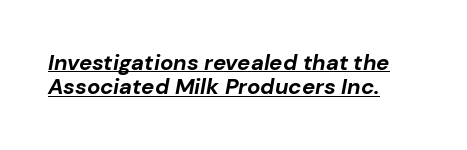
Thick stems and heavy bowls — unmistakably bold. The text carries the slant typical of an italic or oblique font. This is underlined copy, the kind a proofreader might mark for attention. Line starts are locked; line ends wander. Default kerning and tracking; the words read as compact shapes.
